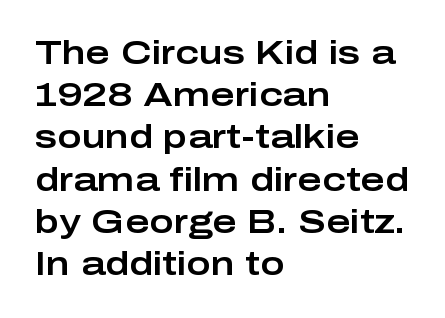
Proportional: the letters do not fall into vertical columns. The type sits square on the baseline with zero lean. Students, observe: this is what conventionally led text looks like. Typeset ragged right — the left edge is the straight one.
